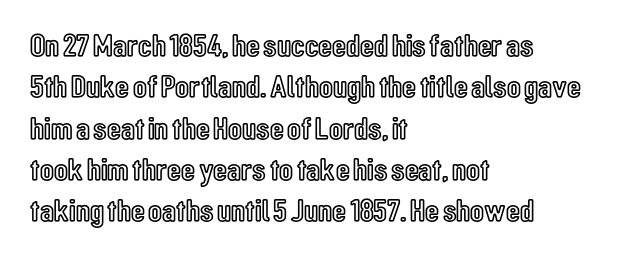
Q: Is the text italic (slanted)? A: No, it is upright.
Q: Is the text underlined? A: No.
Q: How is the paragraph aligned? A: Left-aligned.
Q: Is the spacing between letters normal or unusually wide? A: Normal.
Q: Is the spacing between lines tight, normal or loose? A: Normal.
Q: Width (condensed, normal, or wide)? A: Condensed.
Q: x-height? A: Medium.
Q: Monospaced? A: No.
